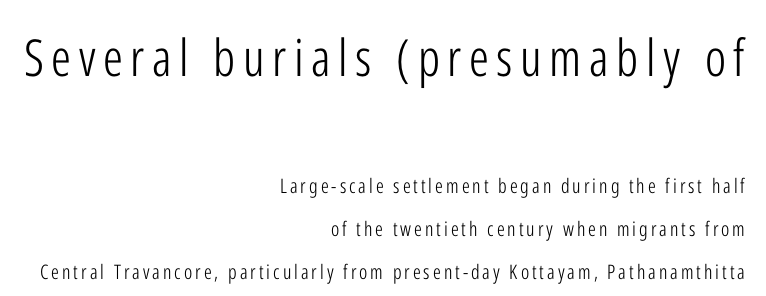
Q: Is the text bold? A: No.
Q: Is the text italic (slanted)? A: No, it is upright.
Q: Is the typeface a serif or a sans-serif typeface? A: Sans-serif.
Q: Is the text underlined? A: No.
Q: How is the paragraph aligned? A: Right-aligned.
Q: Is the spacing between lines tight, normal or loose? A: Loose.
Q: Which block of text is set in a larger size, the first (top) or the second (bottom)? A: The first (top) one.
Q: Width (condensed, normal, or wide)? A: Condensed.
Q: Stroke contrast? A: Low.
Q: x-height? A: Medium.
Q: Monospaced? A: No.
